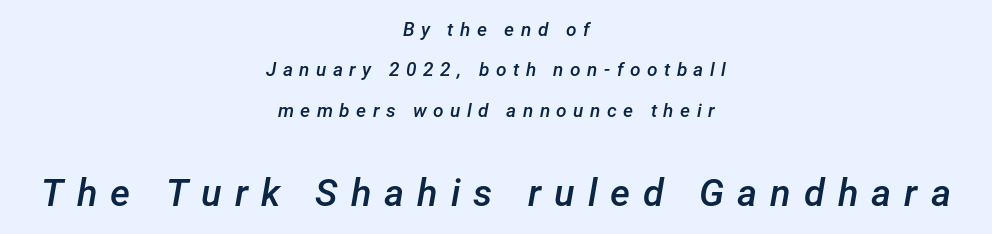
The image shows 38 px semibold type, italic (leaning right); set centered, loose line spacing (2.13x), unusually wide letter spacing (+0.34 em), not underlined; the second (bottom) block is 2.0x larger; low stroke contrast and a medium x-height.
